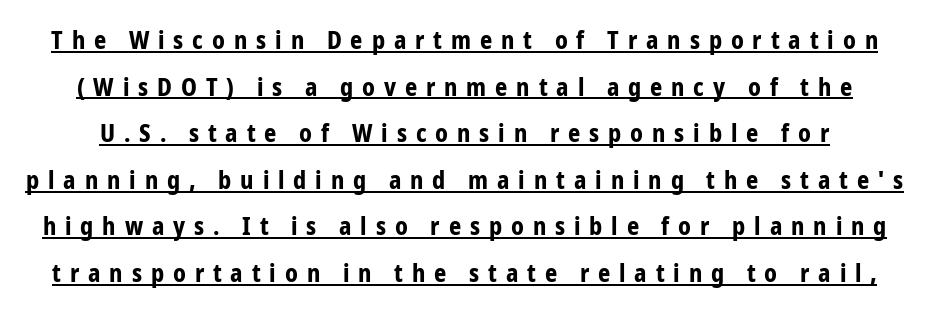
The image shows 24 px bold type, upright; set loose line spacing (1.94x), unusually wide letter spacing (+0.37 em), underlined.
